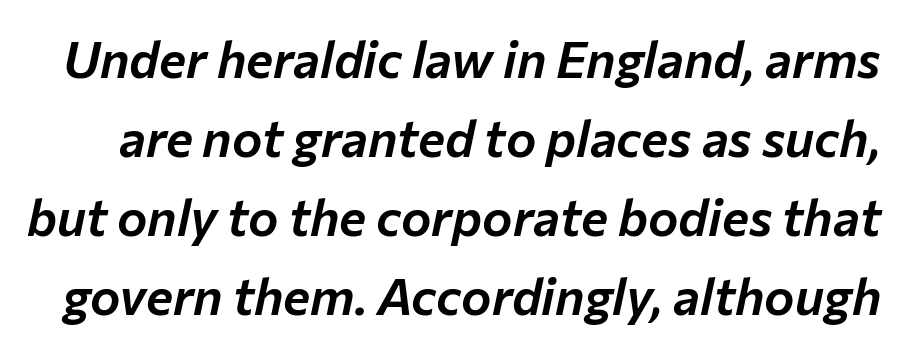
The image shows 51 px text type, italic (leaning right); set normal line spacing (1.55x), normal letter spacing, not underlined; low stroke contrast and a medium x-height.
